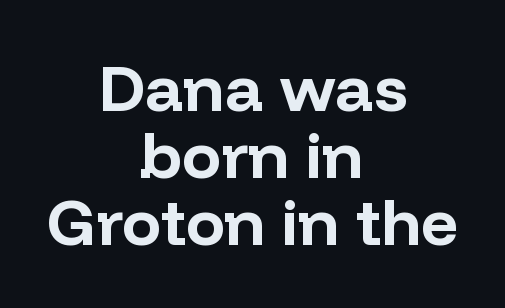
Character widths vary here, with narrow letters taking less room than wide ones. Only glyphs here, with clear space below each row. A typesetter would call this zero additional tracking. Italic: no, the glyphs are upright roman. On the weight axis this lands at bold, roughly 700. Line spacing here is tight.
